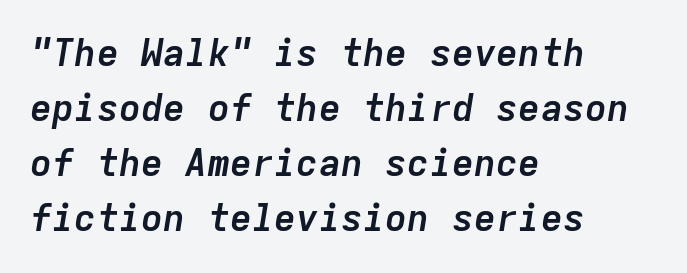
Q: Is the text bold? A: Yes.
Q: Is the text italic (slanted)? A: Yes, it leans right by about 9 degrees.
Q: Is the text underlined? A: No.
Q: How is the paragraph aligned? A: Left-aligned.
Q: Is the spacing between letters normal or unusually wide? A: Normal.
Q: Is the spacing between lines tight, normal or loose? A: Normal.
Q: Width (condensed, normal, or wide)? A: Normal.
Q: Stroke contrast? A: Low.
Q: x-height? A: Medium.
Q: Monospaced? A: Yes.
